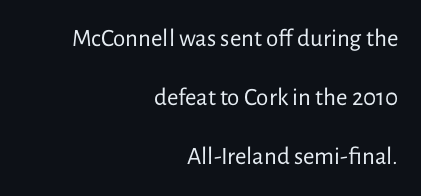
{"italic": "no", "bold": "no", "underline": "no", "align": "right", "line_spacing": "loose", "line_spacing_ratio": 2.37, "letter_spacing": "normal", "letter_spacing_em": 0.0, "glyph_px": 25}
